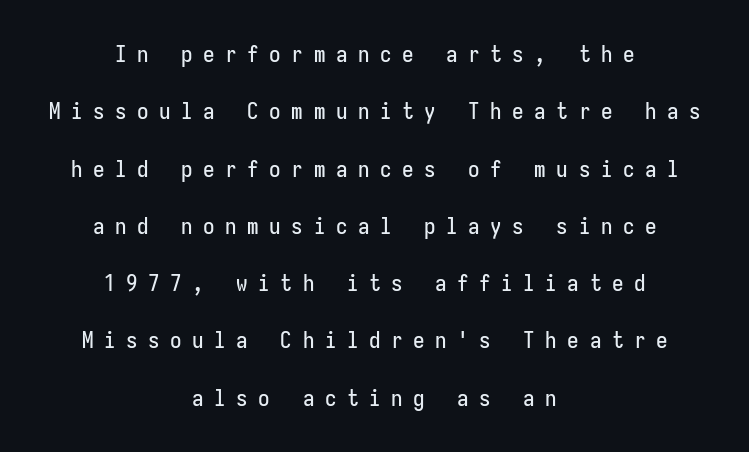
The passage shown is not underscored anywhere. Look at the tracking — it's clearly loosened, letters drifting apart. Posture: vertical. These lines stand farther apart than default settings would place them. Leftover space on each line is divided equally before and after the words.
